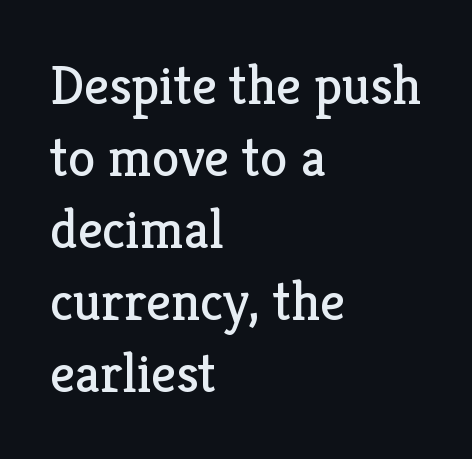
Q: Is the text bold? A: No.
Q: Is the text italic (slanted)? A: No, it is upright.
Q: Is the typeface a serif or a sans-serif typeface? A: Serif.
Q: Is the text underlined? A: No.
Q: How is the paragraph aligned? A: Left-aligned.
Q: Is the spacing between letters normal or unusually wide? A: Normal.
Q: Is the spacing between lines tight, normal or loose? A: Normal.
Q: Width (condensed, normal, or wide)? A: Normal.
Q: Stroke contrast? A: Low.
Q: x-height? A: Medium.
Q: Monospaced? A: No.
